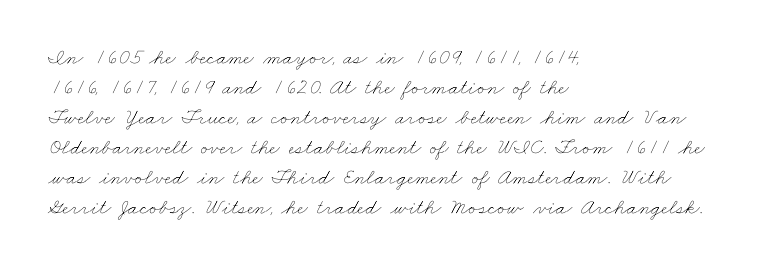
{"bold": "no", "underline": "no", "align": "left", "line_spacing": "normal", "line_spacing_ratio": 1.36, "letter_spacing": "normal", "letter_spacing_em": 0.0, "glyph_px": 22}
